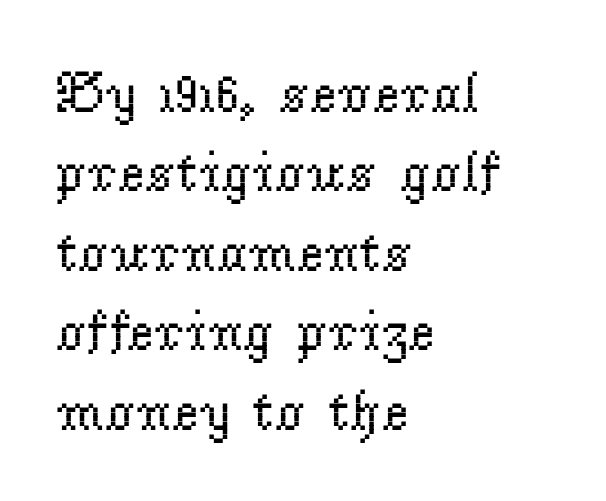
No word sits above an underline. Posture: straight, roman, zero tilt. The rendering shows small feet on the letterforms — a serif design. The type is set solid horizontally, with unmodified tracking.
